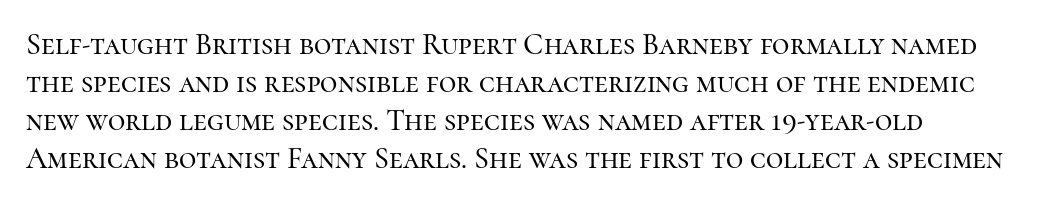
What's the leading like? Ordinary, nothing unusual. Descenders are the only things crossing below the line. Tracking here is standard; glyphs follow each other at the usual distance. Is this a sans? No — the strokes have serifs. When letters stand straight like this, we call the style roman or upright.
